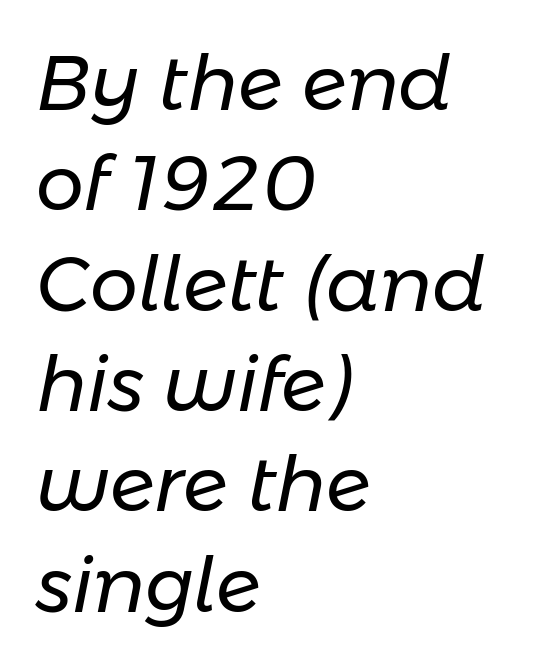
The block of text has a typical density, with ordinary space between rows. The space directly below the letters is spotless. Vertical stems look standard width or narrower in stroke. Note the varied advance widths — an 'i' is clearly narrower than an 'm'. The rendering keeps characters at their native spacing.
